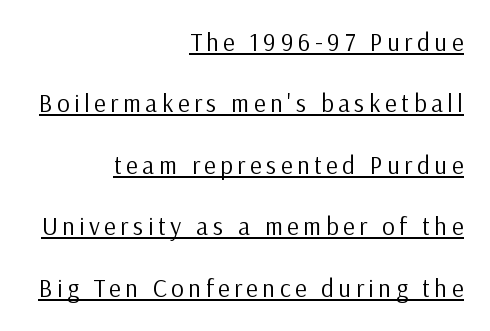
Casual observation: everything's shoved over to the right. The weight would be labelled regular, book, light, or lighter still. Glance below the letters and you will spot a drawn line. Ascenders rise straight up at ninety degrees.
